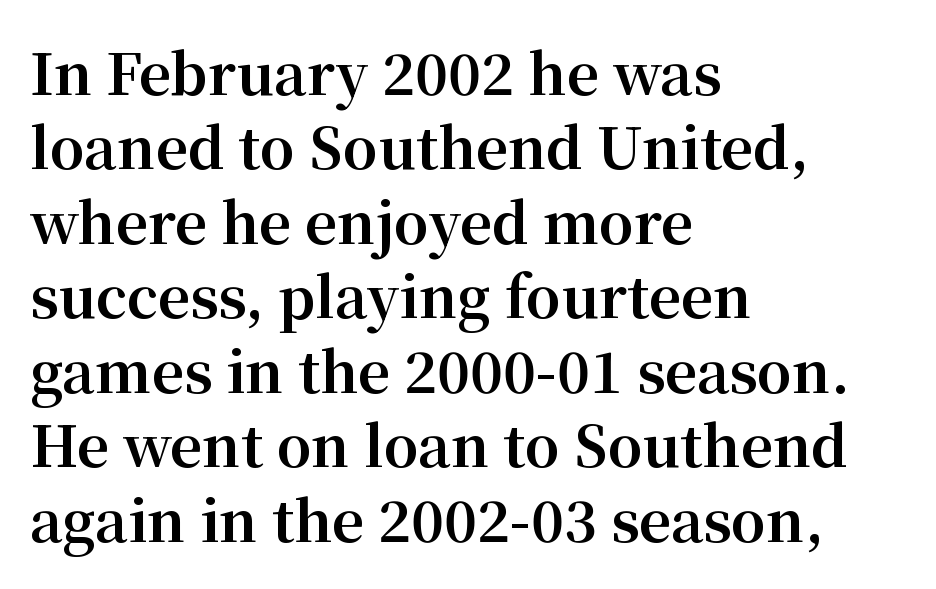
The image shows 56 px bold serif type, upright; set left-aligned, normal line spacing (1.33x), normal letter spacing, not underlined; medium stroke contrast and a medium x-height.
